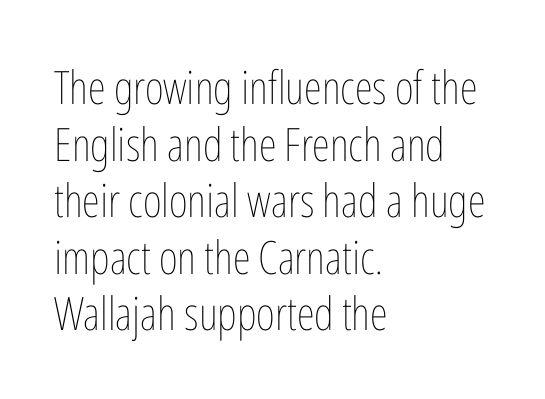
Proportional: the letters do not fall into vertical columns. Compared with typical body copy, the letter spacing here is the same. Quick note: not italic, upright. Rule under the text: the space is simply empty. Caption: face not bold, strokes unweighted.
